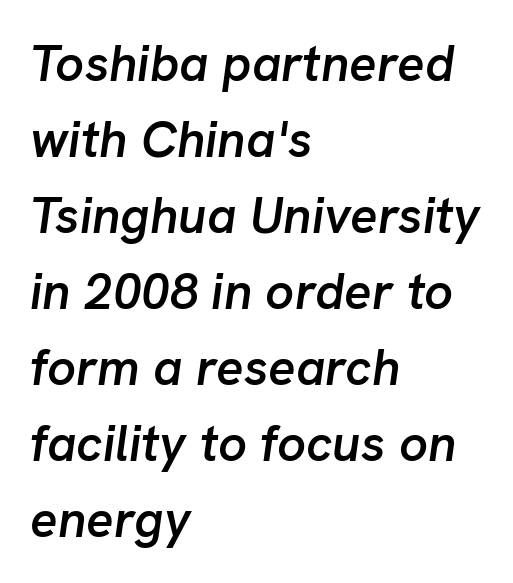
The image shows 51 px semibold type, italic (leaning right); set left-aligned, normal line spacing (1.49x), normal letter spacing, not underlined; low stroke contrast and a medium x-height.
